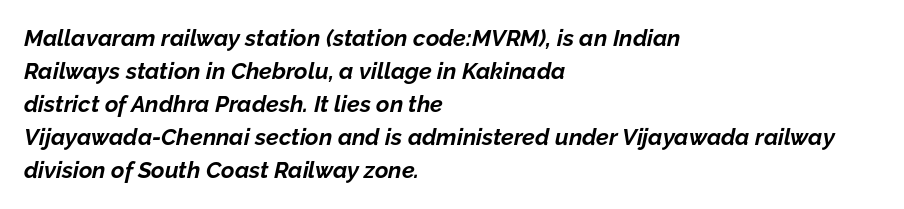
Q: Is the text bold? A: Yes.
Q: Is the text italic (slanted)? A: Yes, it leans right by about 12 degrees.
Q: Is the text underlined? A: No.
Q: How is the paragraph aligned? A: Left-aligned.
Q: Is the spacing between letters normal or unusually wide? A: Normal.
Q: Is the spacing between lines tight, normal or loose? A: Normal.
